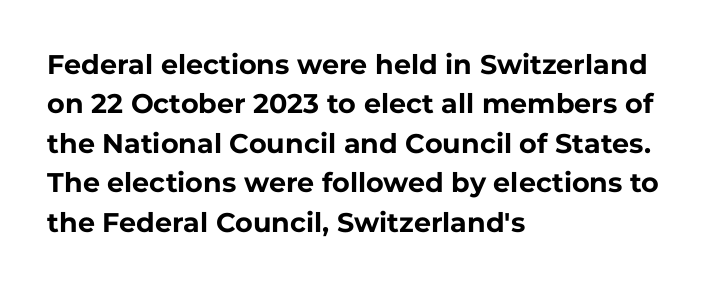
{"italic": "no", "bold": "yes", "underline": "no", "align": "left", "line_spacing": "normal", "line_spacing_ratio": 1.46, "letter_spacing": "normal", "letter_spacing_em": 0.0, "glyph_px": 27}
